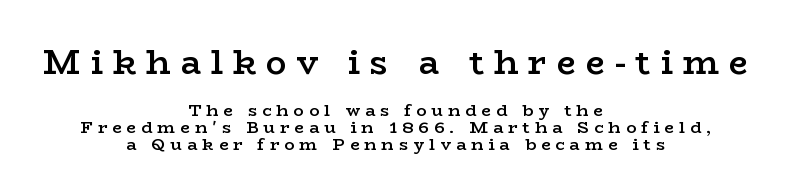
The image shows 34 px semibold, wide serif type, upright; set centered, tight line spacing (0.99x), unusually wide letter spacing (+0.29 em), not underlined; the first (top) block is 2.0x larger; low stroke contrast and a medium x-height.
